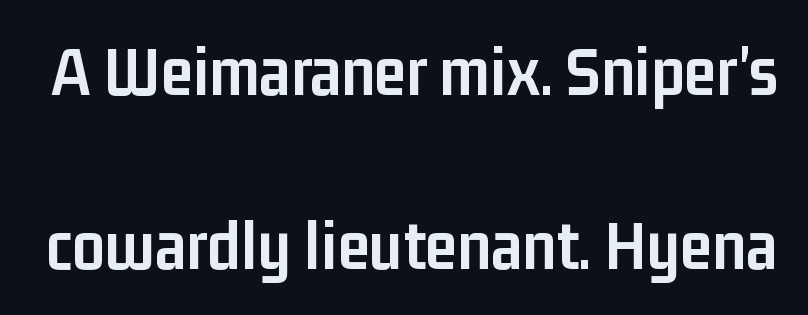
Each letter keeps its own natural width here, so spacing adapts to shape. Honestly, the letter spacing is just normal — you wouldn't notice it. Vertically, the passage feels expansive, rows floating well apart. Heft: maximum for text — a bold. The area under the type is left untouched.
